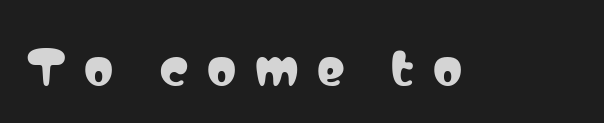
Q: Is the text italic (slanted)? A: No, it is upright.
Q: Is the typeface a serif or a sans-serif typeface? A: Sans-serif.
Q: Is the text underlined? A: No.
Q: Is the spacing between letters normal or unusually wide? A: Unusually wide.
Q: Width (condensed, normal, or wide)? A: Condensed.
Q: Stroke contrast? A: Low.
Q: x-height? A: Medium.
Q: Monospaced? A: No.
